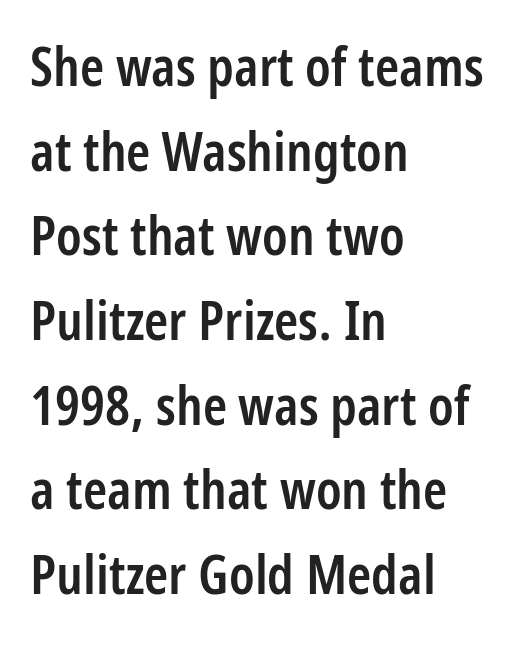
Q: Is the text bold? A: Semi-bold.
Q: Is the text italic (slanted)? A: No, it is upright.
Q: Is the typeface a serif or a sans-serif typeface? A: Sans-serif.
Q: Is the text underlined? A: No.
Q: How is the paragraph aligned? A: Left-aligned.
Q: Is the spacing between letters normal or unusually wide? A: Normal.
Q: Is the spacing between lines tight, normal or loose? A: Normal.
Q: Width (condensed, normal, or wide)? A: Condensed.
Q: Stroke contrast? A: Low.
Q: x-height? A: Medium.
Q: Monospaced? A: No.
